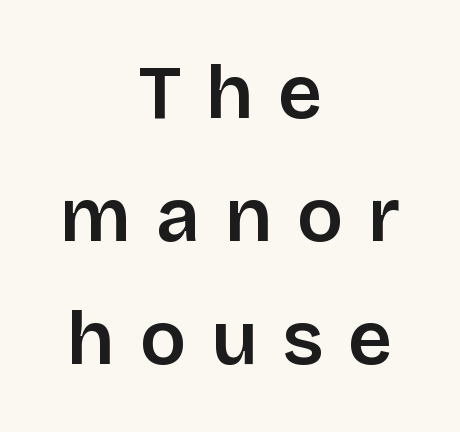
The image shows 77 px semibold sans-serif type, upright; set centered, normal line spacing (1.6x), unusually wide letter spacing (+0.32 em), not underlined; low stroke contrast and a large x-height.
